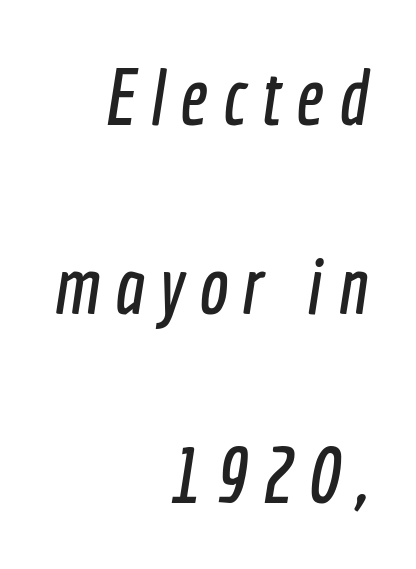
The image shows 78 px condensed sans-serif type; set right-aligned, loose line spacing (2.42x), not underlined; a medium x-height.
